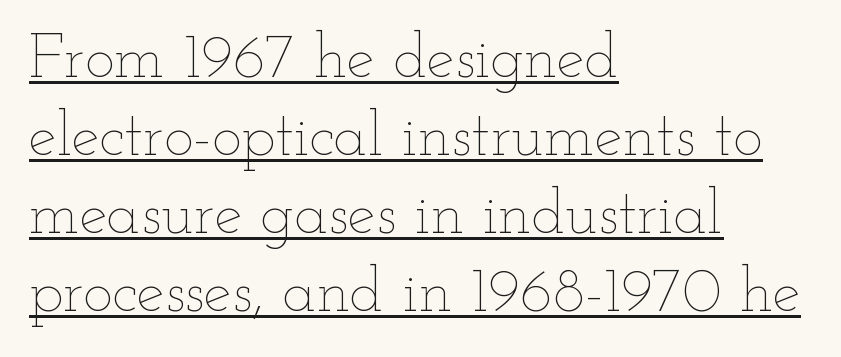
{"italic": "no", "bold": "no", "weight": "thin", "width": "wide", "stroke_contrast": "low", "x_height": "small", "monospaced": "no", "underline": "yes", "align": "left", "line_spacing_ratio": 1.24, "letter_spacing": "normal", "letter_spacing_em": 0.0, "glyph_px": 63}
